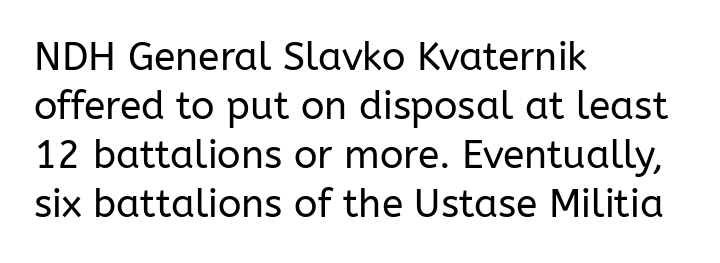
Each letter keeps its own natural width here, so spacing adapts to shape. The gaps between neighbouring characters are ordinary and unremarkable. The letters stand straight up with perfectly vertical stems. The rendering uses a moderate line-height, typical for paragraphs.
